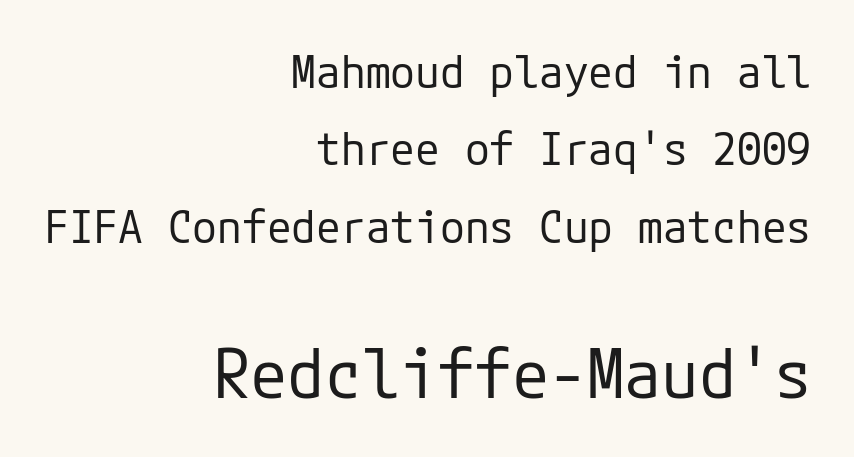
Stroke mass is kept to a normal reading level or below. Characters remain perfectly vertical along every line. Decoration check: the copy has no underline. Look at the bottom of the vertical strokes: they stop flat, with no serifs. Teacher's note: observe the even right margin — that is flush-right alignment.
